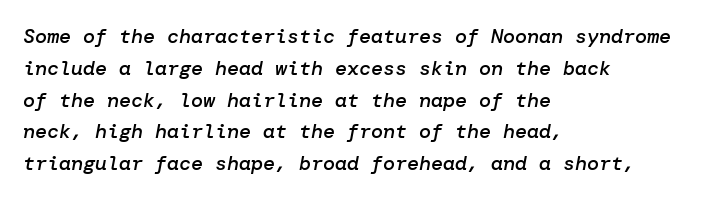
Q: Is the text bold? A: Semi-bold.
Q: Is the text italic (slanted)? A: Yes, it leans right by about 10 degrees.
Q: Is the text underlined? A: No.
Q: How is the paragraph aligned? A: Left-aligned.
Q: Is the spacing between letters normal or unusually wide? A: Normal.
Q: Is the spacing between lines tight, normal or loose? A: Normal.
